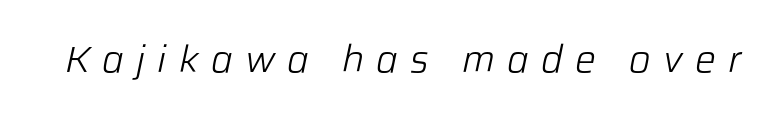
{"italic": "yes", "lean": "right", "slant_degrees": 12, "bold": "no", "weight": "light", "width": "normal", "stroke_contrast": "low", "x_height": "medium", "monospaced": "no", "underline": "no", "letter_spacing": "wide", "letter_spacing_em": 0.33, "glyph_px": 37}
